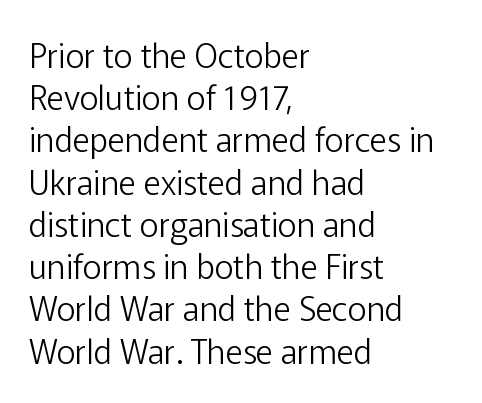
The image shows 33 px light sans-serif type, upright; set left-aligned, normal line spacing (1.28x), normal letter spacing, not underlined; low stroke contrast and a medium x-height.
